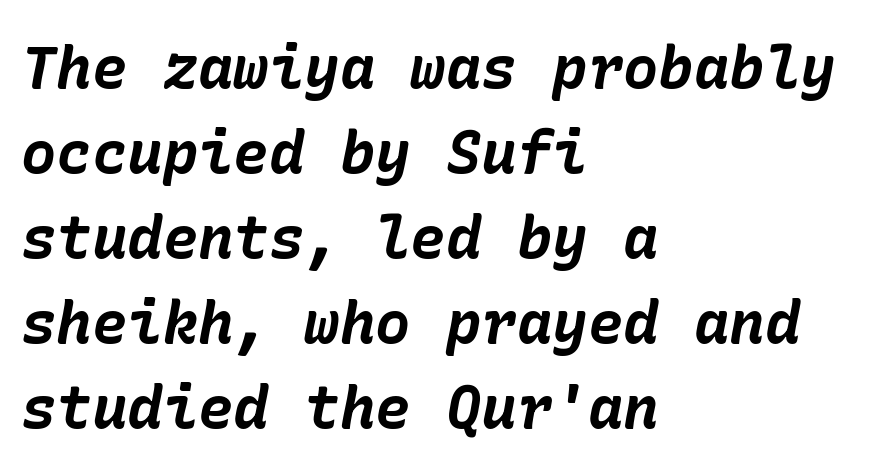
Q: Is the text bold? A: Yes.
Q: Is the text italic (slanted)? A: Yes, it leans right by about 10 degrees.
Q: Is the text underlined? A: No.
Q: How is the paragraph aligned? A: Left-aligned.
Q: Is the spacing between letters normal or unusually wide? A: Normal.
Q: Is the spacing between lines tight, normal or loose? A: Normal.
Q: Width (condensed, normal, or wide)? A: Normal.
Q: Stroke contrast? A: Low.
Q: x-height? A: Medium.
